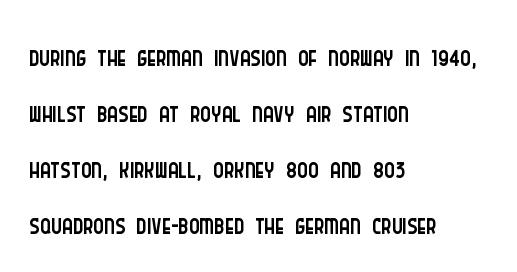
The letterforms sit shoulder to shoulder at normal distance. Stroke mass is kept to a normal reading level or below. The vertical gap from one line to the next is medium. Posture: vertical. The glyphs are unaccompanied by any horizontal stroke below them.
